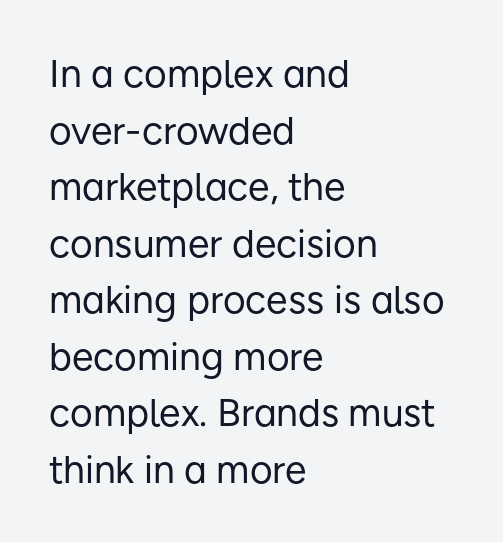
The image shows 39 px regular-weight sans-serif type, upright; set left-aligned, normal line spacing (1.45x), normal letter spacing, not underlined; low stroke contrast and a medium x-height.
